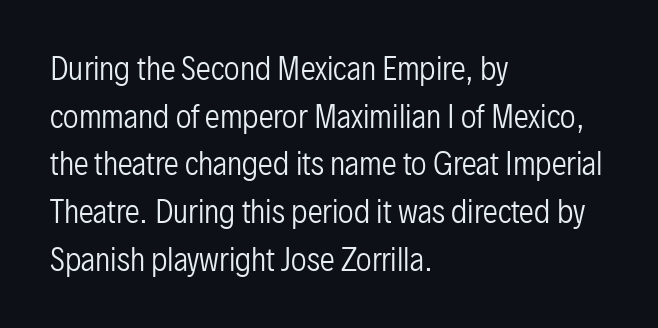
The image shows 30 px regular-weight, condensed sans-serif type, upright; set left-aligned, normal line spacing (1.59x), normal letter spacing, not underlined; low stroke contrast and a medium x-height.
